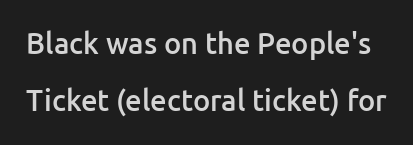
Stems and bowls a touch heavier than normal — semibold. There is no visible air inserted between adjacent glyphs. Unlike italic type, these characters show no tilt at all. Quick note: interline space is abundant. Think of a printed novel: that variable character pitch is what you see here.
